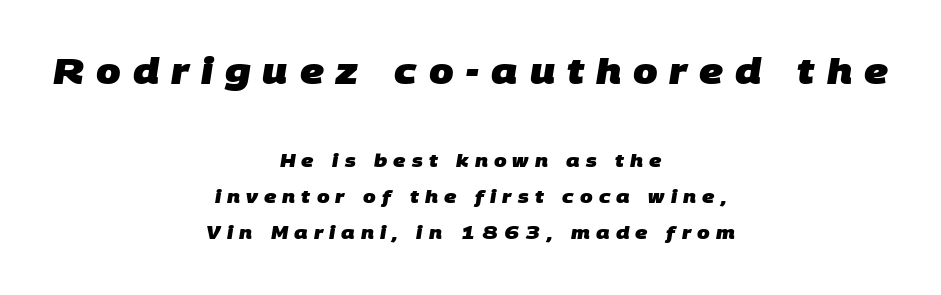
The image shows 35 px heavy sans-serif type; set centered, loose line spacing (2.02x), unusually wide letter spacing (+0.34 em), not underlined; the first (top) block is 1.94x larger; low stroke contrast and a large x-height.
